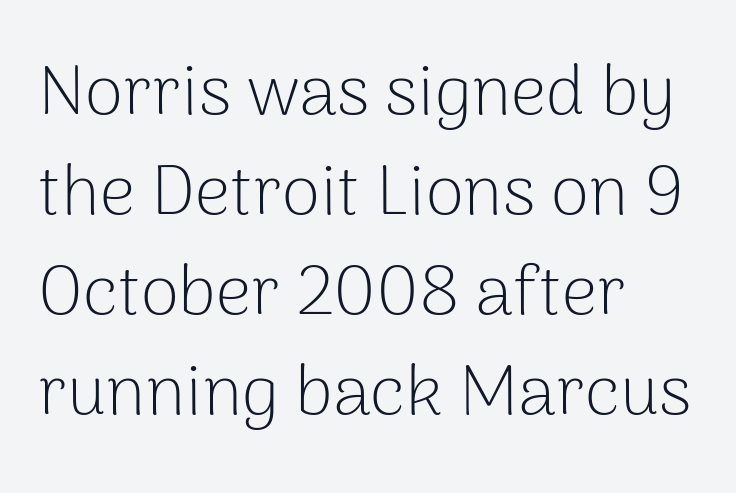
This rendering employs a face without finishing strokes, i.e., a sans-serif. Is the stroke heavy? The answer is a plain regular-or-lighter. This rendering leaves character spacing at its baseline value. These lines are rendered in a variable-pitch font.
